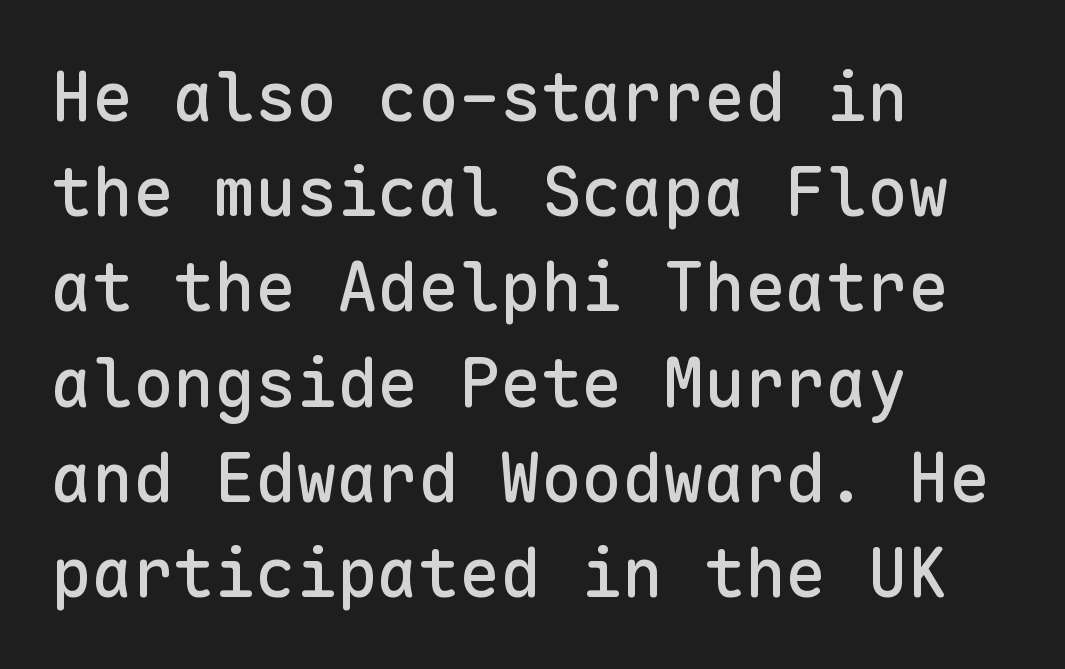
To sum up the face: it is a sans, with no serifs. The words here are not underlined. Designer's note — italics off, roman on. Alignment: flush left. What's the leading like? Ordinary, nothing unusual.
